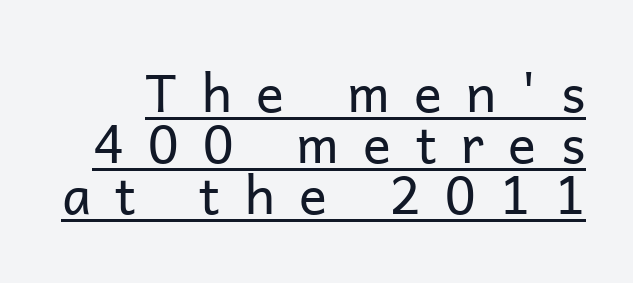
One glance says dense: line gaps are narrower than usual. Ascenders rise straight up at ninety degrees. A typographer would call this underscored text. The face used here is rendered with a markedly widened letterfit. Think of a printed novel: that variable character pitch is what you see here. Nothing sits at the stroke ends, so this counts as sans-serif.
